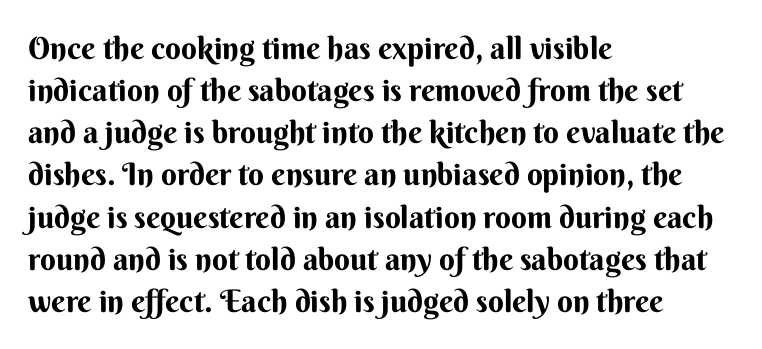
Does the leading feel generous? No, just average. Short and long lines alike share a common starting point at left. I'd call this a sans setting — the letters go barefoot. Honestly, there is no underline to notice here at all. A typesetter would mark this as roman, not italic. Summary of weight: heavy, a full bold.
